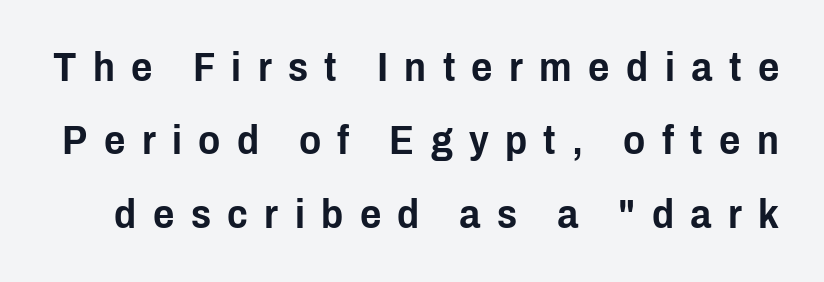
Q: Is the text italic (slanted)? A: No, it is upright.
Q: Is the typeface a serif or a sans-serif typeface? A: Sans-serif.
Q: Is the text underlined? A: No.
Q: Is the spacing between letters normal or unusually wide? A: Unusually wide.
Q: Width (condensed, normal, or wide)? A: Condensed.
Q: Stroke contrast? A: Low.
Q: x-height? A: Medium.
Q: Monospaced? A: No.
